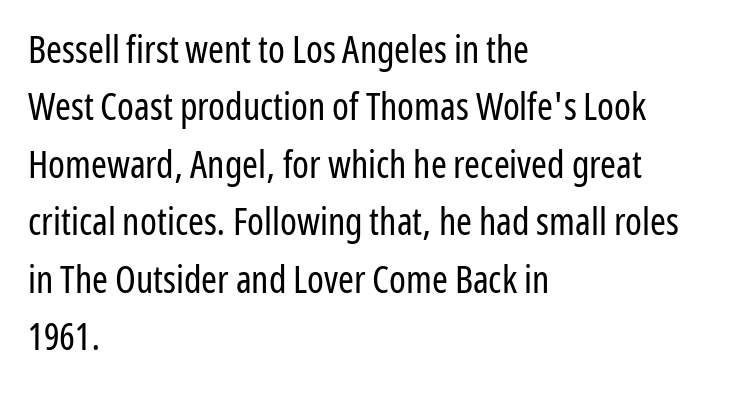
The type family on display is of the sans-serif kind. Do the characters align in a grid? No, the font is proportional. You can tell it's not italic because the verticals are truly vertical. Nothing heavy about these letters — not bold at all. Nothing unusual about the tracking: characters are spaced as the font intends.
